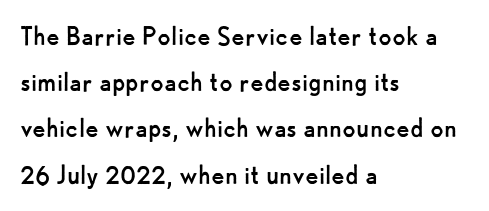
{"serif": "no", "italic": "no", "bold": "no", "weight": "regular", "width": "normal", "stroke_contrast": "low", "x_height": "small", "monospaced": "no", "underline": "no", "align": "left", "line_spacing": "normal", "line_spacing_ratio": 1.49, "letter_spacing": "normal", "letter_spacing_em": 0.0, "glyph_px": 31}
